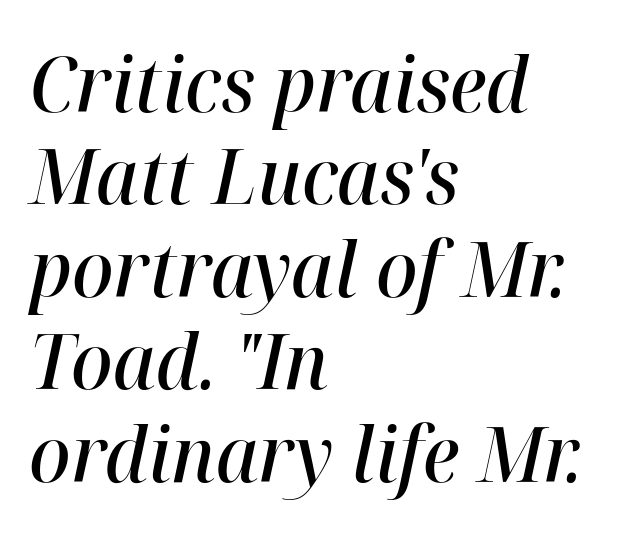
Nobody touched the tracking dial on this one. The characters look somewhat weighty, a semibold short of true bold. The rendering applies a slant to the glyphs. Each row of text sits above clean, open space. In CSS terms this would be text-align: left.
